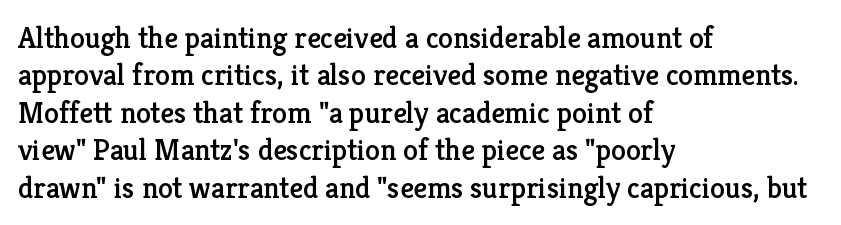
A student would call this left alignment; a typographer would say flush left, rag right. The strip under each line holds only bare page. A typesetter would call this proportional, since set widths differ per character. Is there any slant? The stems are plumb. How are the letters spaced? Ordinarily, with no added tracking.
